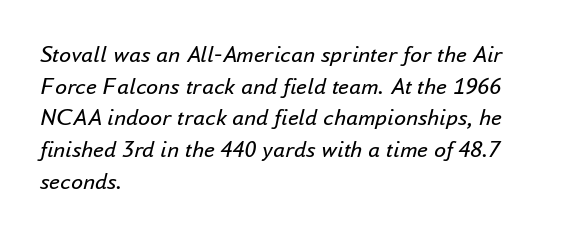
The image shows 24 px text type, italic (leaning right); set left-aligned, normal line spacing (1.32x), normal letter spacing, not underlined.
